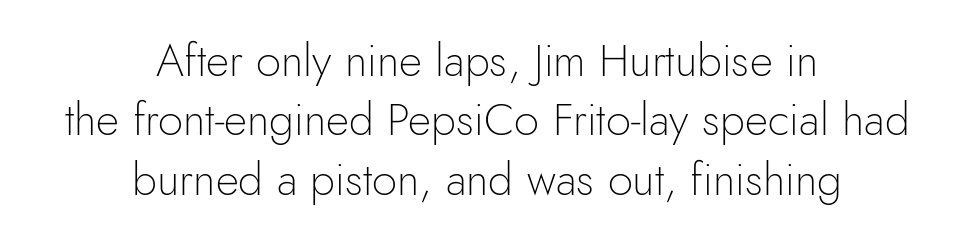
Descenders are the only things crossing below the line. The rows are spaced the way most documents space them. You could call the tracking neutral — neither tight nor loose. Centered paragraph, ragged on both sides.
